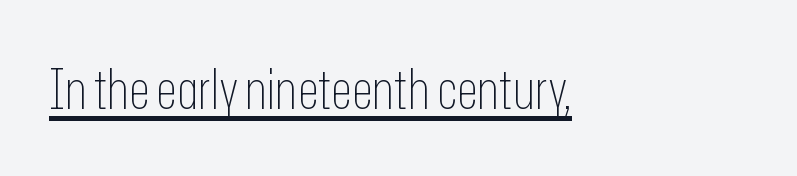
Ink coverage per letter is moderate at most. The characters display no serif detailing; their extremities are plain. The passage shown is typed in a proportional face where columns would drift. Posture: vertical.
